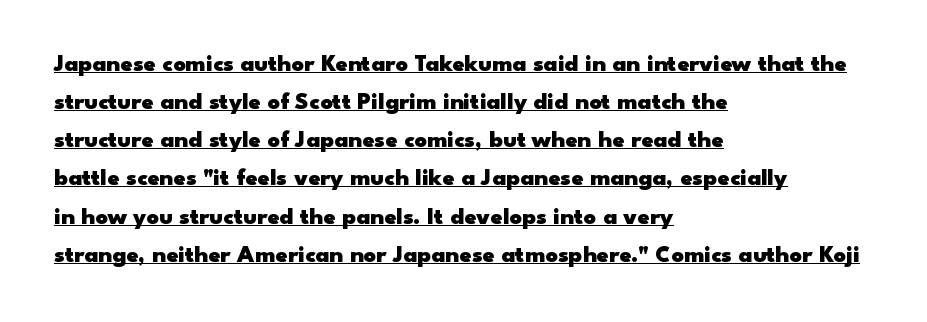
{"italic": "no", "bold": "yes", "underline": "yes", "align": "left", "line_spacing": "normal", "line_spacing_ratio": 1.59, "letter_spacing": "normal", "letter_spacing_em": 0.0, "glyph_px": 24}
